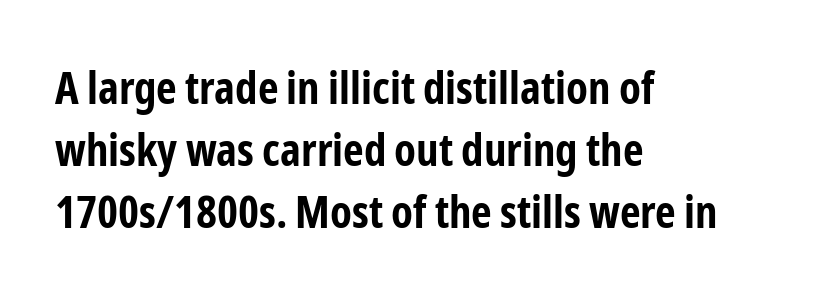
Check where the strokes stop: nothing finishes them off — pure sans. This sample uses an upright cut, with every glyph sitting square on the baseline. The leading is moderate, giving the passage an even texture. Beneath every word, the page is bare. Horizontally, the lines are justified to the leading edge only.
